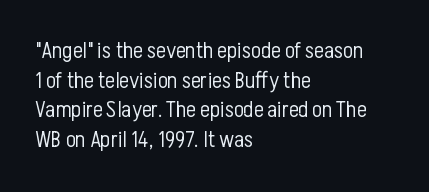
The lines sit at an ordinary, default distance from one another. The rag falls on the right side of this text block. The characters are drawn with everyday or finer stroke widths. Descender tails drop into unmarked territory.
